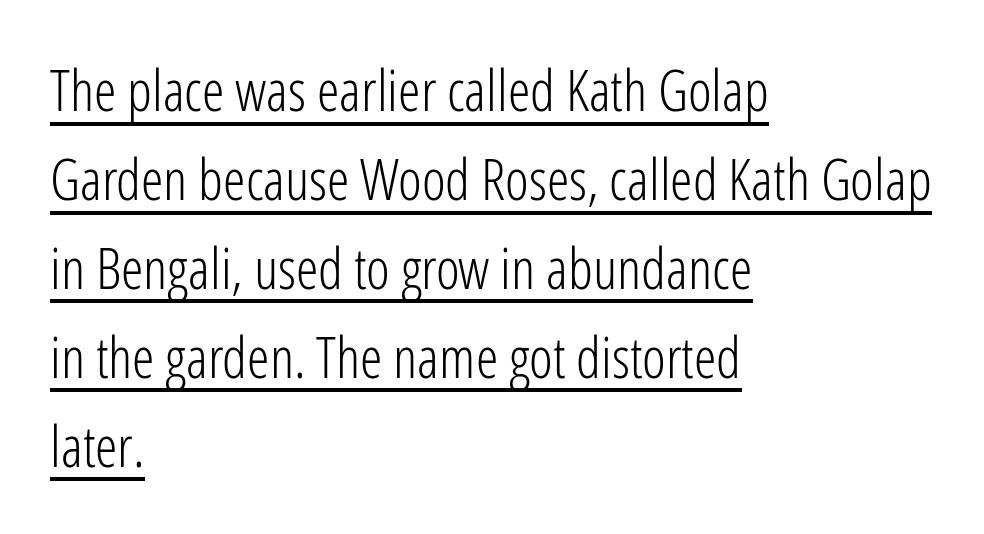
The image shows 57 px light, condensed sans-serif type, upright; set left-aligned, normal line spacing (1.56x), normal letter spacing, underlined; low stroke contrast and a medium x-height.
